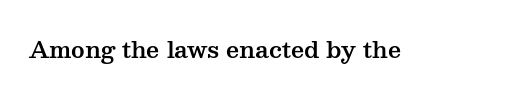
The image shows 23 px text type, upright; set normal letter spacing, not underlined.
